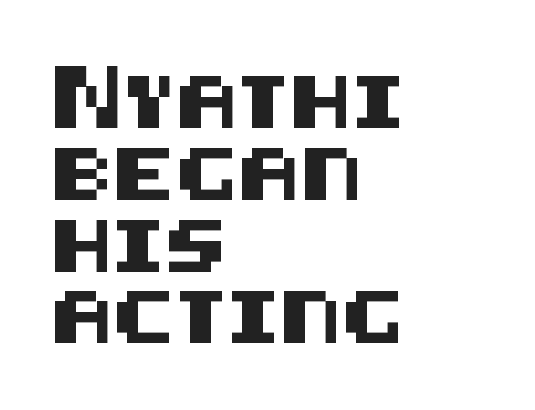
{"serif": "no", "italic": "no", "width": "normal", "stroke_contrast": "medium", "x_height": "large", "underline": "no", "align": "left", "line_spacing": "normal", "line_spacing_ratio": 1.38, "letter_spacing": "normal", "letter_spacing_em": 0.0, "glyph_px": 52}
